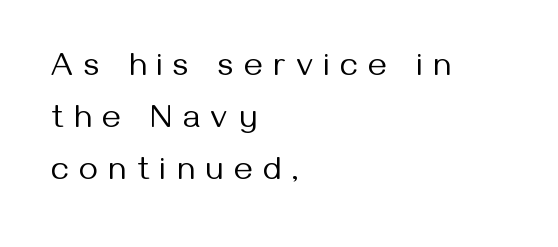
The image shows 32 px regular-weight sans-serif type, upright; set left-aligned, normal line spacing (1.63x), unusually wide letter spacing (+0.35 em), not underlined; medium stroke contrast and a medium x-height.
